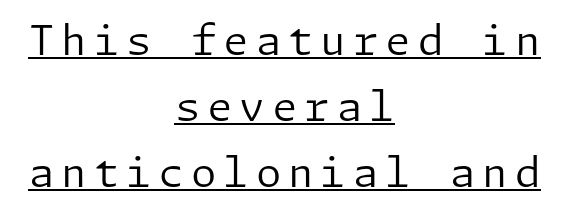
{"serif": "no", "italic": "no", "bold": "no", "weight": "regular", "width": "normal", "stroke_contrast": "low", "x_height": "medium", "underline": "yes", "align": "center", "line_spacing": "normal", "line_spacing_ratio": 1.61, "glyph_px": 41}
